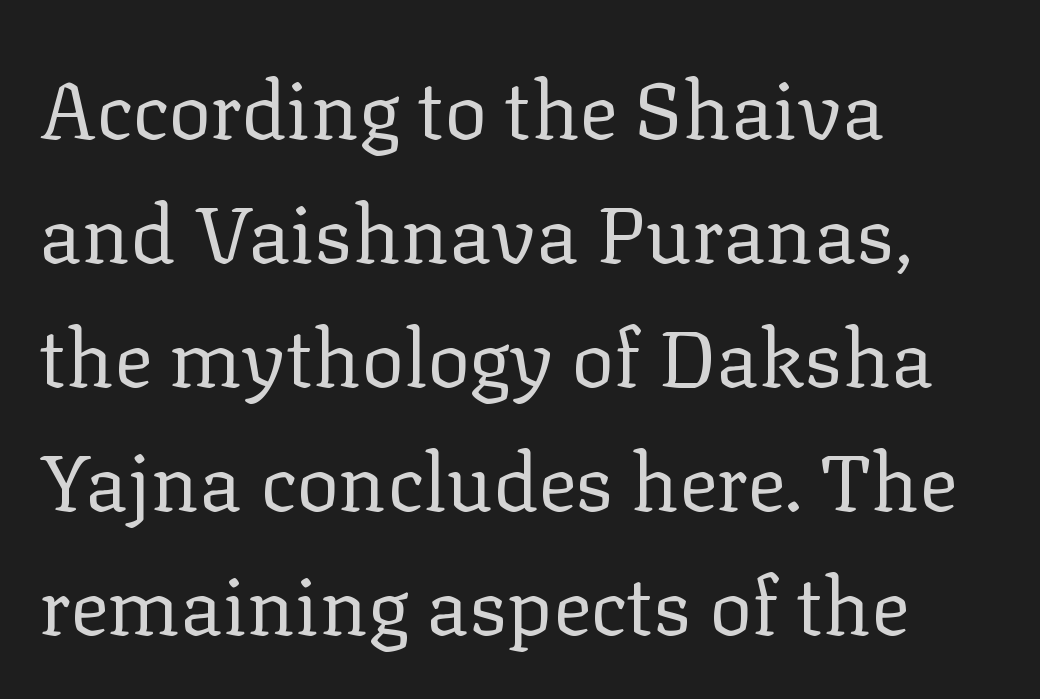
The lines in this sample share a left origin and differ only in where they stop. Honestly, there is no underline to notice here at all. These lines keep a tight, regular rhythm from letter to letter. Whoever set this chose a conventional vertical rhythm.
